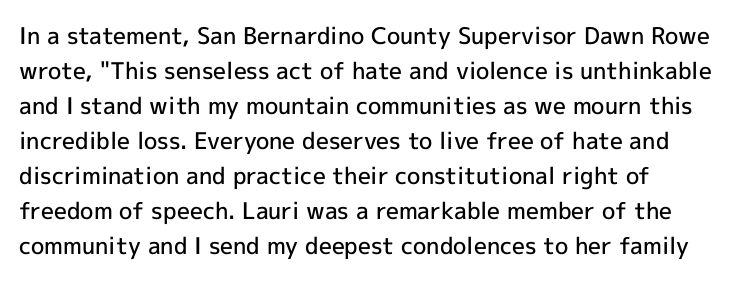
Standard letterfit; no display-style spreading of the glyphs. The vertical gap from one line to the next is medium. Underline: absent. Students, this is semibold: more ink than regular, less than bold.
